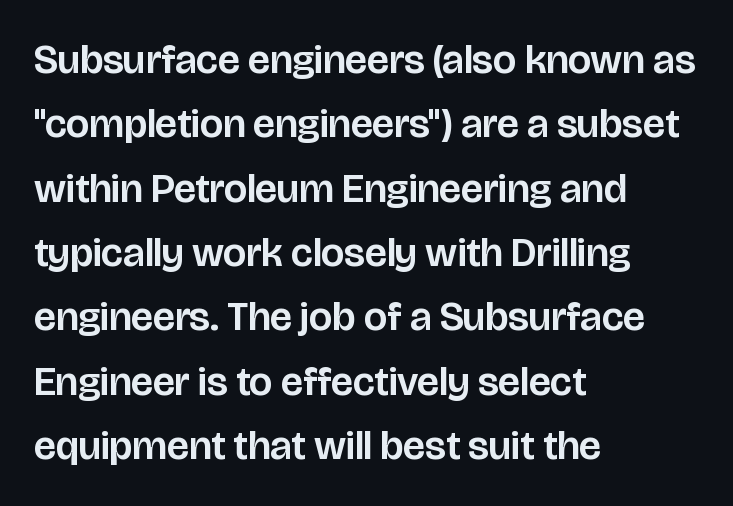
Q: Is the text italic (slanted)? A: No, it is upright.
Q: Is the typeface a serif or a sans-serif typeface? A: Sans-serif.
Q: Is the text underlined? A: No.
Q: How is the paragraph aligned? A: Left-aligned.
Q: Is the spacing between letters normal or unusually wide? A: Normal.
Q: Is the spacing between lines tight, normal or loose? A: Normal.
Q: Width (condensed, normal, or wide)? A: Normal.
Q: Stroke contrast? A: Low.
Q: x-height? A: Large.
Q: Monospaced? A: No.
